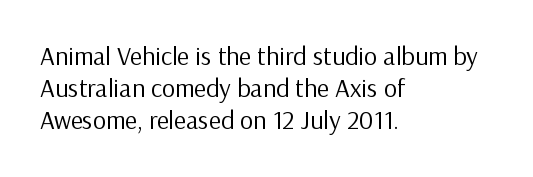
Q: Is the text bold? A: No.
Q: Is the text italic (slanted)? A: No, it is upright.
Q: Is the text underlined? A: No.
Q: How is the paragraph aligned? A: Left-aligned.
Q: Is the spacing between letters normal or unusually wide? A: Normal.
